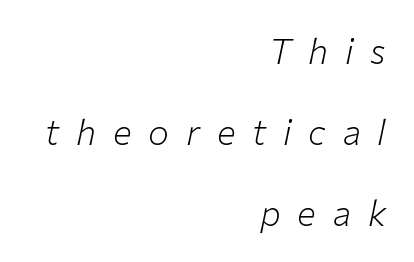
{"italic": "yes", "lean": "right", "slant_degrees": 12, "bold": "no", "weight": "light", "width": "normal", "stroke_contrast": "low", "x_height": "medium", "monospaced": "no", "underline": "no", "align": "right", "line_spacing": "loose", "line_spacing_ratio": 2.31, "letter_spacing": "wide", "letter_spacing_em": 0.48, "glyph_px": 35}
